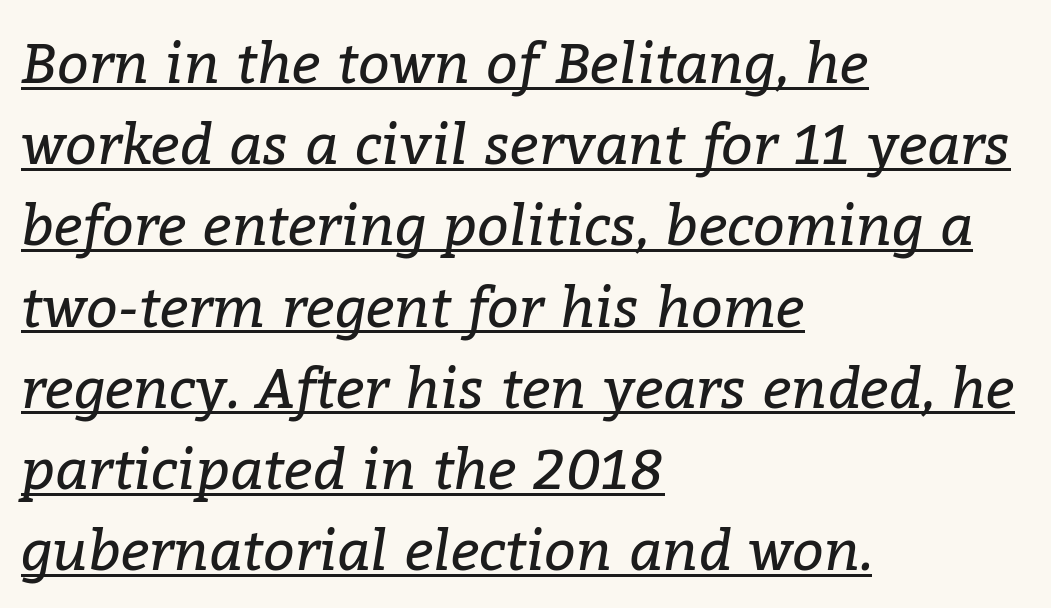
{"serif": "yes", "italic": "yes", "lean": "right", "slant_degrees": 9, "bold": "no", "weight": "regular", "width": "normal", "stroke_contrast": "low", "x_height": "medium", "monospaced": "no", "underline": "yes", "align": "left", "line_spacing": "normal", "line_spacing_ratio": 1.45, "letter_spacing": "normal", "letter_spacing_em": 0.0, "glyph_px": 56}
